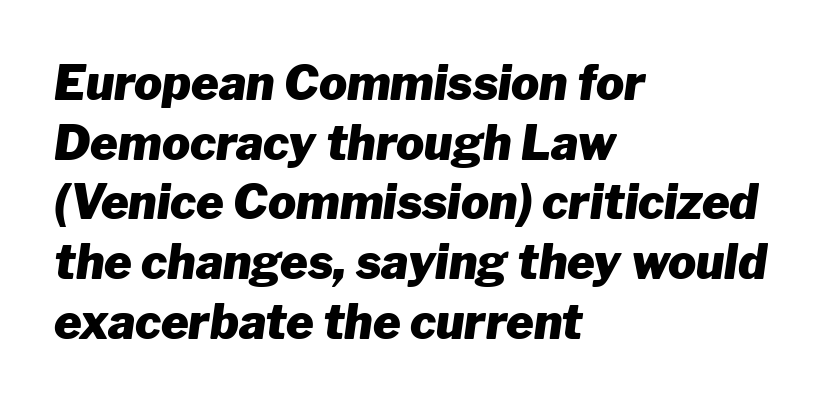
Q: Is the text bold? A: Yes.
Q: Is the text italic (slanted)? A: Yes, it leans right by about 8 degrees.
Q: Is the text underlined? A: No.
Q: How is the paragraph aligned? A: Left-aligned.
Q: Is the spacing between letters normal or unusually wide? A: Normal.
Q: Is the spacing between lines tight, normal or loose? A: Normal.
Q: Width (condensed, normal, or wide)? A: Normal.
Q: Stroke contrast? A: Low.
Q: x-height? A: Medium.
Q: Monospaced? A: No.
